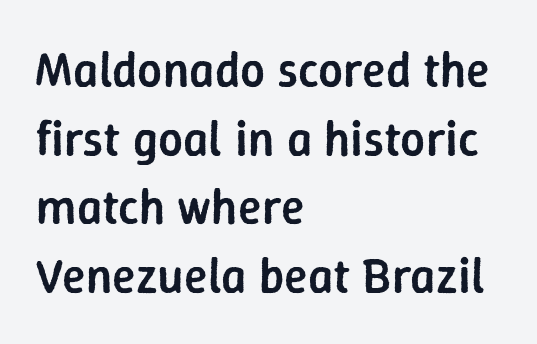
Q: Is the text bold? A: Semi-bold.
Q: Is the text italic (slanted)? A: No, it is upright.
Q: Is the typeface a serif or a sans-serif typeface? A: Sans-serif.
Q: Is the text underlined? A: No.
Q: How is the paragraph aligned? A: Left-aligned.
Q: Is the spacing between letters normal or unusually wide? A: Normal.
Q: Is the spacing between lines tight, normal or loose? A: Normal.
Q: Width (condensed, normal, or wide)? A: Normal.
Q: Stroke contrast? A: Low.
Q: x-height? A: Medium.
Q: Monospaced? A: No.
